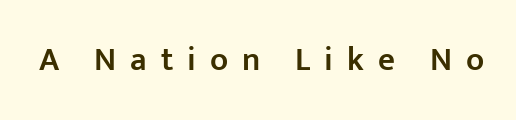
The tracking jumps out immediately: characters are airy and widely separated. The strip under each line holds only bare page. The face used here is a semibold: visibly heavier than regular, lighter than bold. Varying glyph widths throughout — classic text-font behaviour. Letterform terminals end flat and unadorned throughout the passage. Upright lettering throughout.
